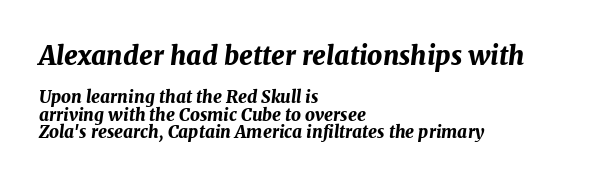
Typesetter's note — upper block bumped up in size, lower block left smaller. The rendering keeps characters at their native spacing. Posture: slanted. Students, observe: this is what under-led, compact text looks like. As a designer I'd log this as weight 700, bold. Letters rest on an invisible, unmarked baseline.
